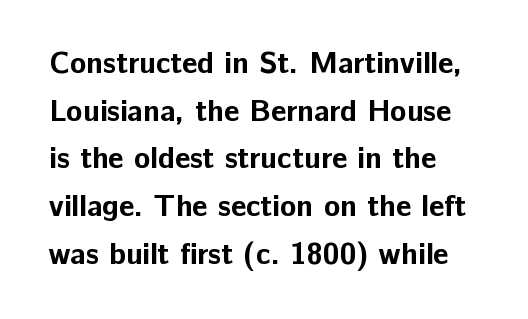
The image shows 30 px bold sans-serif type, upright; set left-aligned, normal line spacing (1.59x), normal letter spacing, not underlined; low stroke contrast and a medium x-height.
